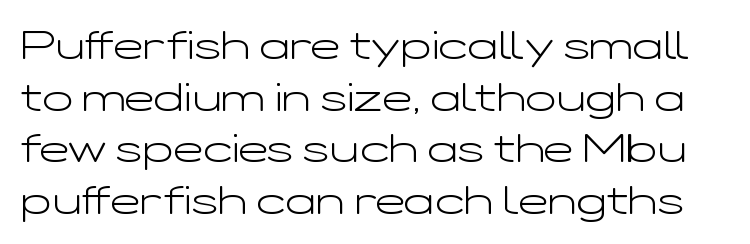
The image shows 40 px light, wide sans-serif type, upright; set normal line spacing (1.29x), normal letter spacing, not underlined; low stroke contrast and a medium x-height.
